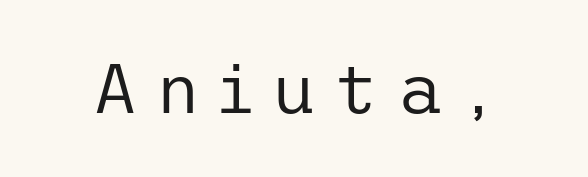
The image shows 71 px regular-weight sans-serif type, upright; set unusually wide letter spacing (+0.24 em), not underlined; low stroke contrast and a medium x-height.
